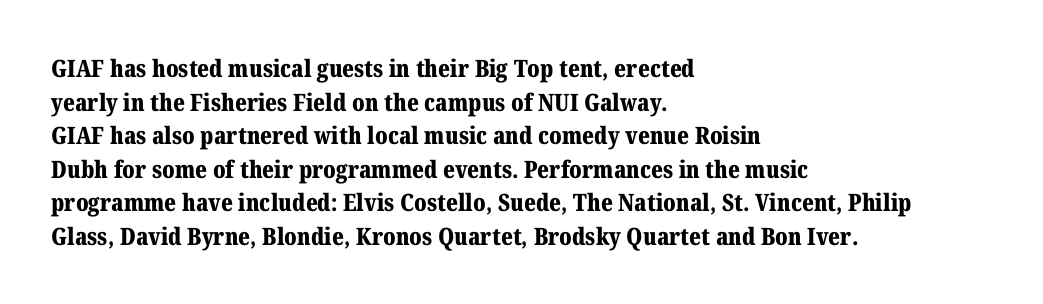
Any mark beneath the type? The region is blank. Regular leading. The face used here is rendered with its standard letterfit. These words are printed bold, with thick strokes throughout. Italic? Not at all — the glyphs are vertical. Left-aligned paragraph, ragged on the right.
